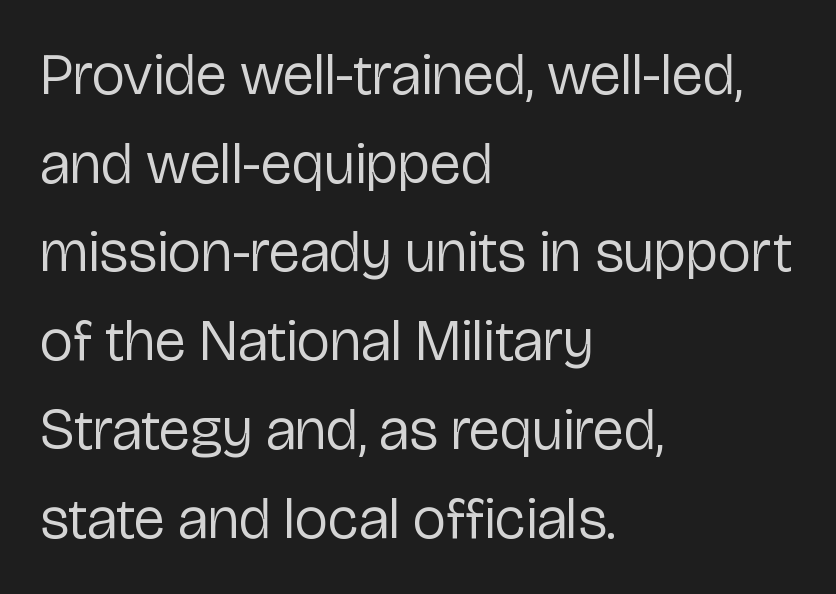
This sample uses plain, unmodified letter spacing. The weight would be labelled regular, book, light, or lighter still. Reading down the block, your eye returns to a fixed left position each line. No italicization has been applied; the sample stays upright. Underline: absent.
